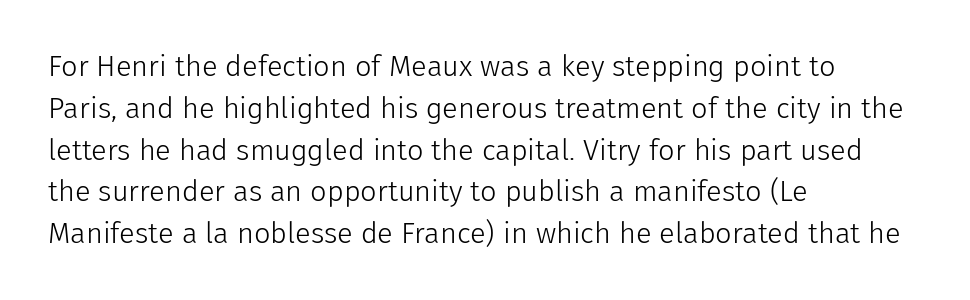
The image shows 29 px light sans-serif type, upright; set left-aligned, normal line spacing (1.44x), normal letter spacing, not underlined; low stroke contrast and a medium x-height.
